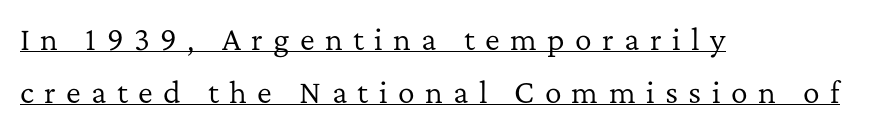
{"serif": "yes", "italic": "no", "bold": "no", "weight": "regular", "width": "normal", "stroke_contrast": "low", "x_height": "medium", "monospaced": "no", "underline": "yes", "align": "left", "line_spacing": "loose", "line_spacing_ratio": 1.9, "letter_spacing": "wide", "letter_spacing_em": 0.37, "glyph_px": 28}
